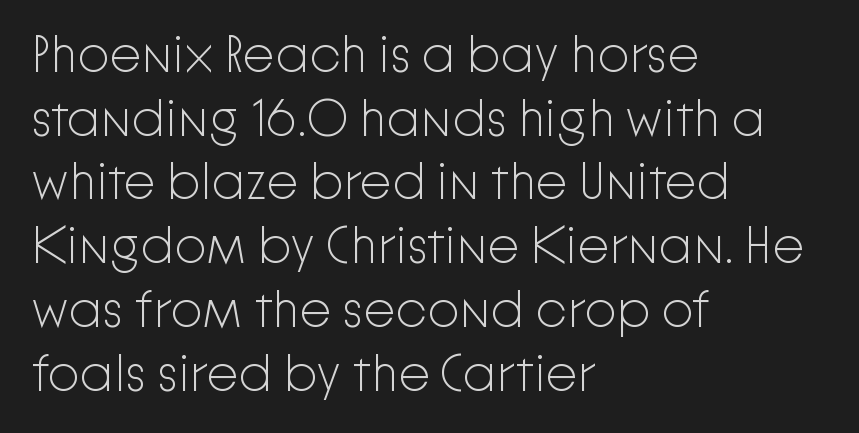
The passage shown is not underscored anywhere. These lines stack with their left ends in a neat column. These glyphs show unthickened strokes, regular width or finer. A sans-serif font was chosen for this passage. Rows of type keep a routine distance in the vertical direction.
